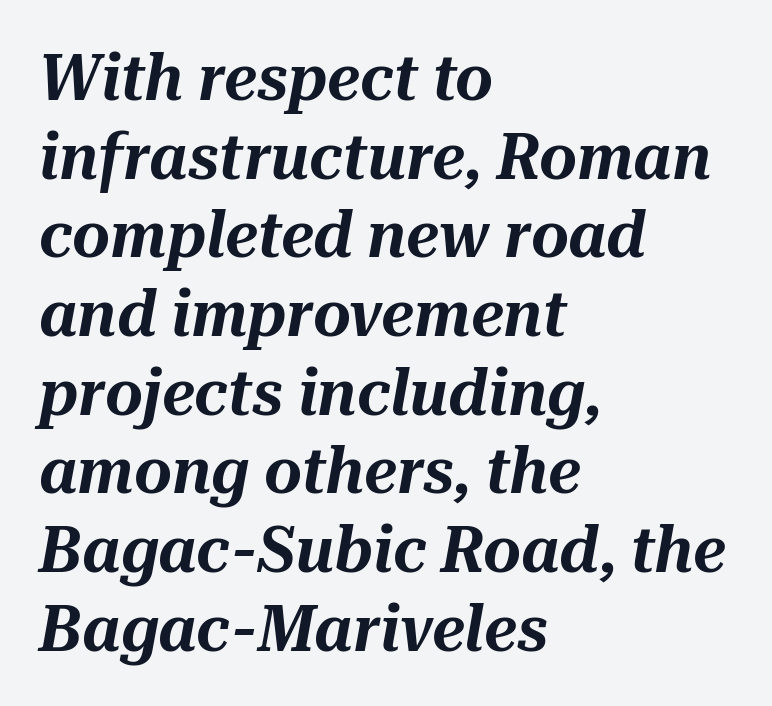
Nobody drew a line under any word here. Emphasis-style slanted type is in use. Caption: standard tracking, unaltered. In CSS terms this would be text-align: left.
